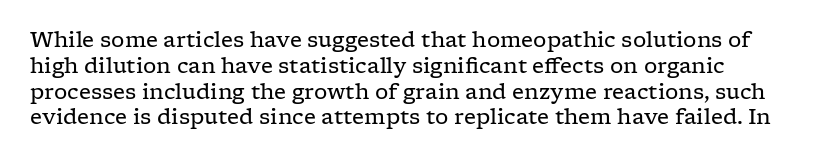
The image shows 21 px text type, upright; set line spacing 1.23x, normal letter spacing, not underlined.
